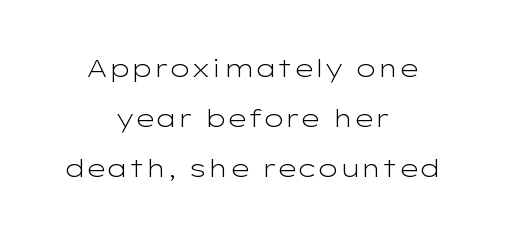
Q: Is the text bold? A: No.
Q: Is the text italic (slanted)? A: No, it is upright.
Q: Is the text underlined? A: No.
Q: How is the paragraph aligned? A: Centered.
Q: Is the spacing between letters normal or unusually wide? A: Normal.
Q: Is the spacing between lines tight, normal or loose? A: Loose.
